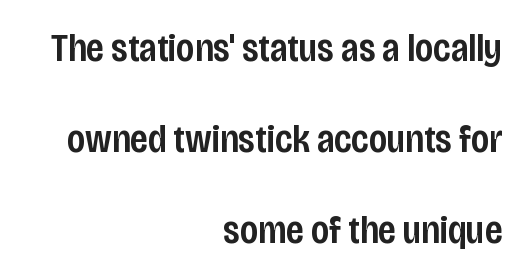
Q: Is the text bold? A: Semi-bold.
Q: Is the text italic (slanted)? A: No, it is upright.
Q: Is the typeface a serif or a sans-serif typeface? A: Sans-serif.
Q: Is the text underlined? A: No.
Q: How is the paragraph aligned? A: Right-aligned.
Q: Is the spacing between letters normal or unusually wide? A: Normal.
Q: Is the spacing between lines tight, normal or loose? A: Loose.
Q: Width (condensed, normal, or wide)? A: Condensed.
Q: Stroke contrast? A: Low.
Q: x-height? A: Large.
Q: Monospaced? A: No.
